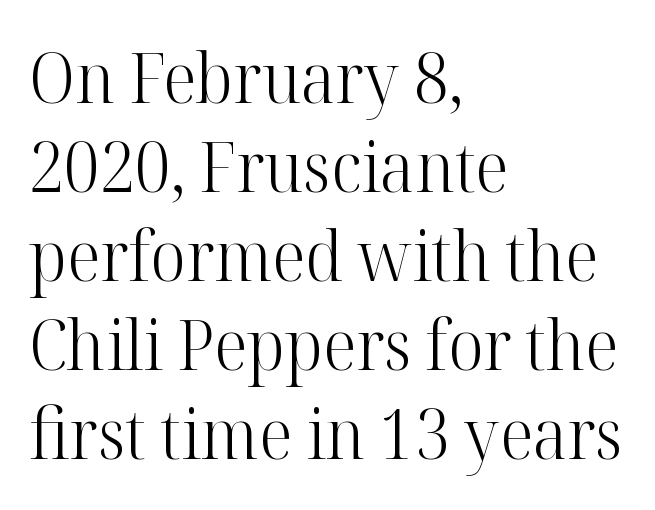
The image shows 69 px light serif type, upright; set left-aligned, normal line spacing (1.29x), normal letter spacing, not underlined; high stroke contrast and a medium x-height.
